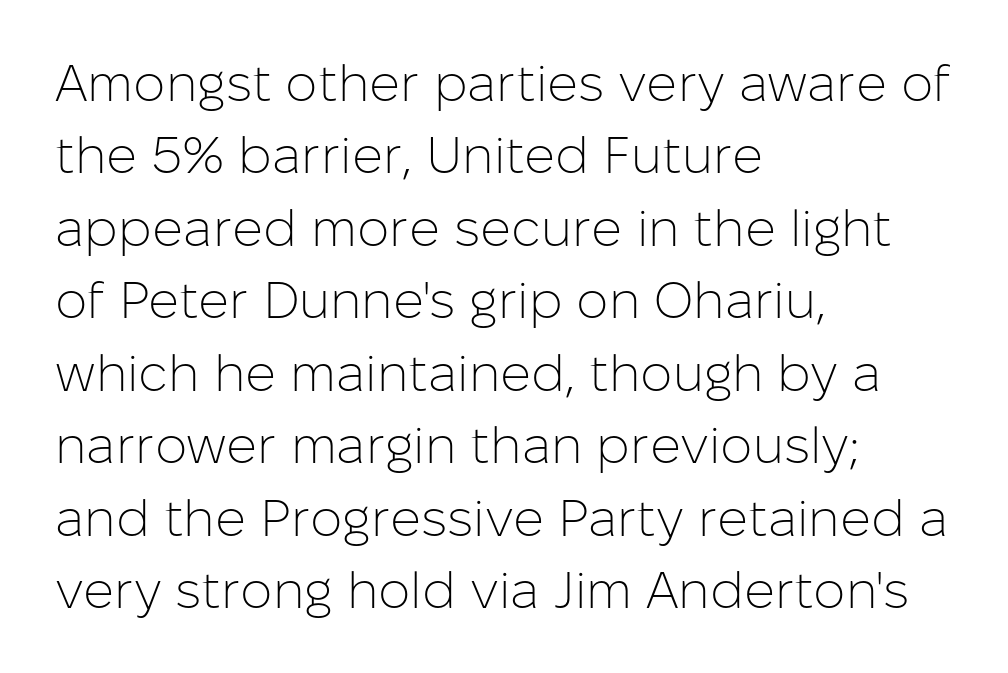
Does the leading feel generous? No, just average. The characters display no serif detailing; their extremities are plain. Do the letters lean? They stand straight. Type without underlining. Inter-character spacing is left at the font's built-in metrics.
